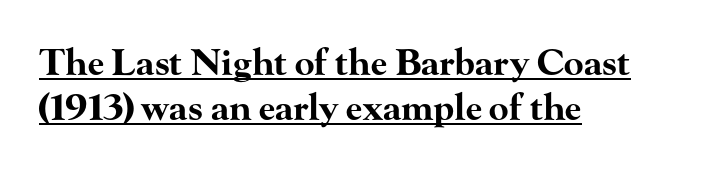
Q: Is the text bold? A: Yes.
Q: Is the text italic (slanted)? A: No, it is upright.
Q: Is the typeface a serif or a sans-serif typeface? A: Serif.
Q: Is the text underlined? A: Yes.
Q: How is the paragraph aligned? A: Left-aligned.
Q: Is the spacing between letters normal or unusually wide? A: Normal.
Q: Is the spacing between lines tight, normal or loose? A: Normal.
Q: Width (condensed, normal, or wide)? A: Wide.
Q: Stroke contrast? A: High.
Q: x-height? A: Small.
Q: Monospaced? A: No.
